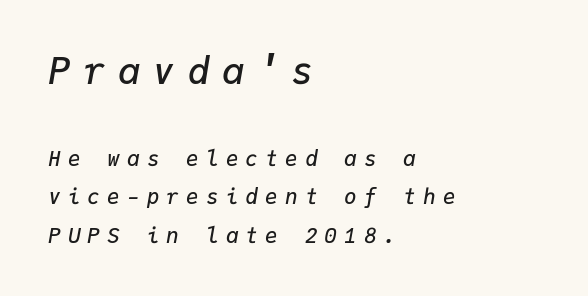
Q: Is the text bold? A: Semi-bold.
Q: Is the text italic (slanted)? A: Yes, it leans right by about 9 degrees.
Q: Is the text underlined? A: No.
Q: How is the paragraph aligned? A: Left-aligned.
Q: Is the spacing between letters normal or unusually wide? A: Unusually wide.
Q: Which block of text is set in a larger size, the first (top) or the second (bottom)? A: The first (top) one.
Q: Width (condensed, normal, or wide)? A: Normal.
Q: Stroke contrast? A: Low.
Q: x-height? A: Medium.
Q: Monospaced? A: Yes.
